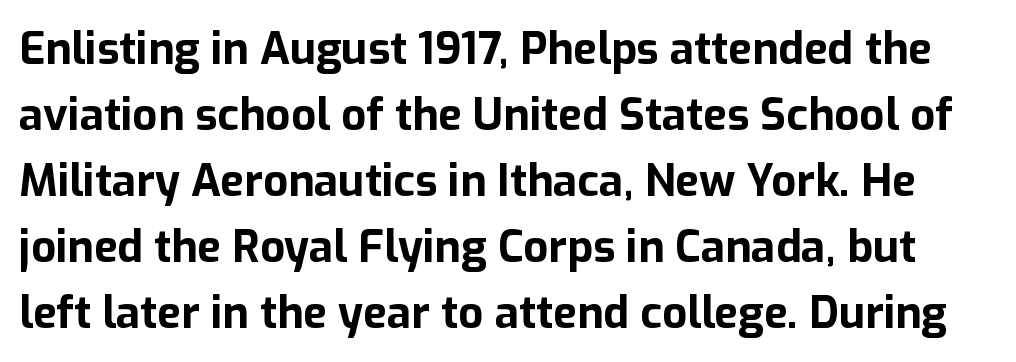
{"serif": "no", "italic": "no", "bold": "yes", "weight": "bold", "width": "normal", "stroke_contrast": "low", "x_height": "medium", "monospaced": "no", "underline": "no", "line_spacing": "normal", "line_spacing_ratio": 1.5, "letter_spacing": "normal", "letter_spacing_em": 0.0, "glyph_px": 44}
